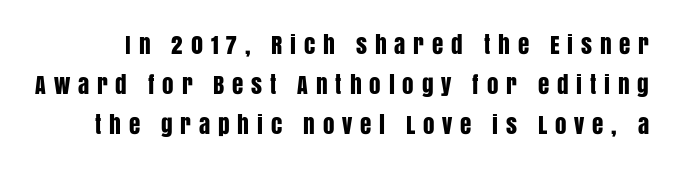
Q: Is the text italic (slanted)? A: No, it is upright.
Q: Is the text underlined? A: No.
Q: Is the spacing between letters normal or unusually wide? A: Unusually wide.
